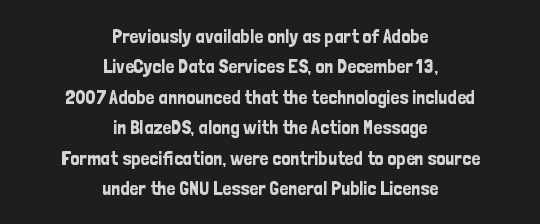
The image shows 20 px text type, upright; set centered, normal line spacing (1.52x), normal letter spacing, not underlined.
